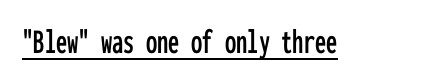
{"serif": "no", "italic": "no", "width": "condensed", "stroke_contrast": "low", "x_height": "medium", "monospaced": "yes", "underline": "yes", "letter_spacing": "normal", "letter_spacing_em": 0.0, "glyph_px": 36}
